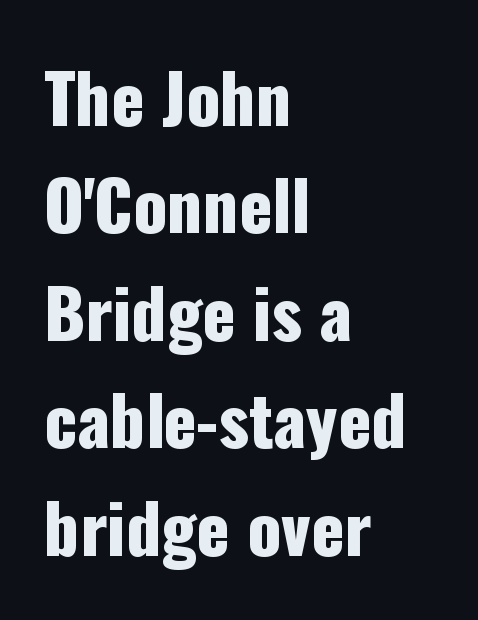
Q: Is the text italic (slanted)? A: No, it is upright.
Q: Is the typeface a serif or a sans-serif typeface? A: Sans-serif.
Q: Is the text underlined? A: No.
Q: How is the paragraph aligned? A: Left-aligned.
Q: Is the spacing between letters normal or unusually wide? A: Normal.
Q: Is the spacing between lines tight, normal or loose? A: Normal.
Q: Width (condensed, normal, or wide)? A: Condensed.
Q: Stroke contrast? A: Low.
Q: x-height? A: Medium.
Q: Monospaced? A: No.
